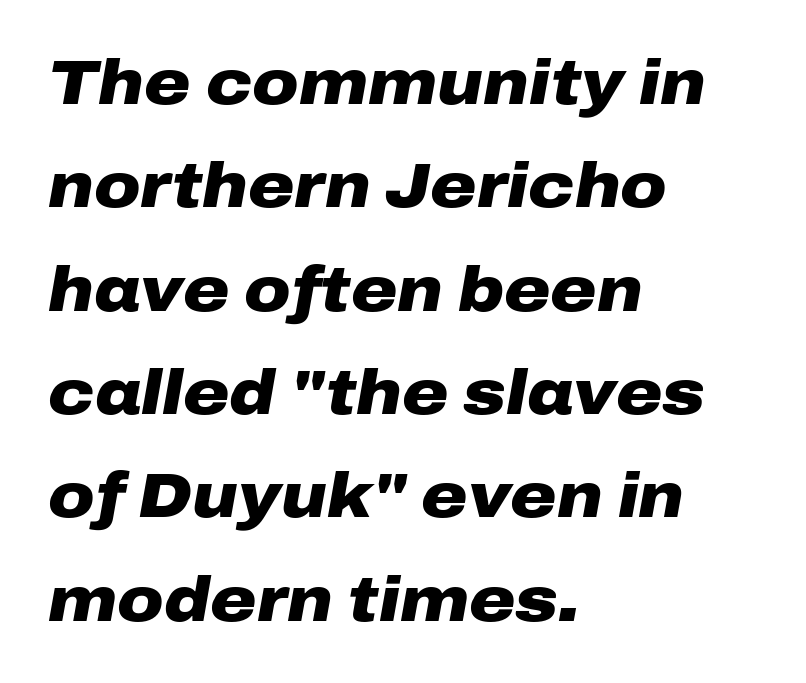
The characters look thick and weighty, a clear bold. Is the block centered? No — it sits flush against the left margin. Is this a fixed-width face? No — the glyphs have proportional, varying widths. The space directly below the letters is spotless. Honestly, the row spacing looks completely unremarkable.
